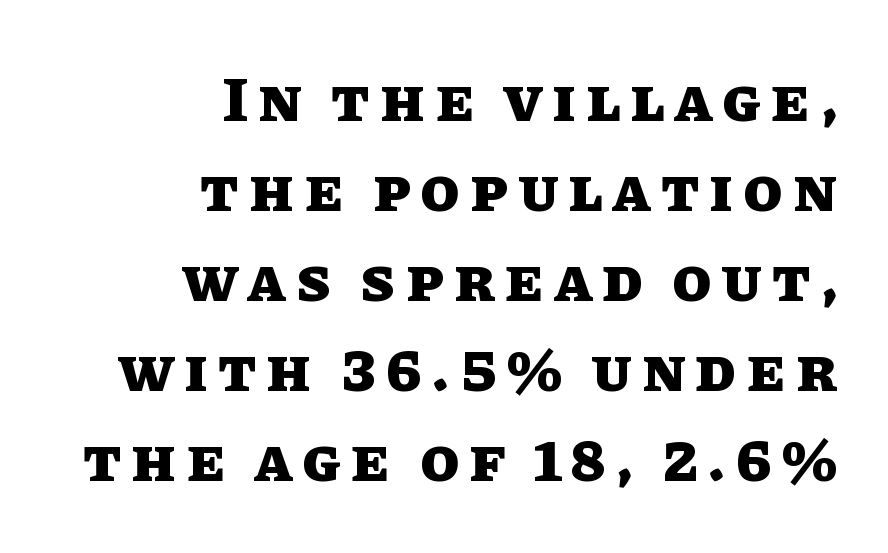
{"italic": "no", "bold": "yes", "weight": "heavy", "width": "normal", "stroke_contrast": "low", "x_height": "large", "monospaced": "no", "underline": "no", "align": "right", "line_spacing": "normal", "line_spacing_ratio": 1.43, "glyph_px": 63}
